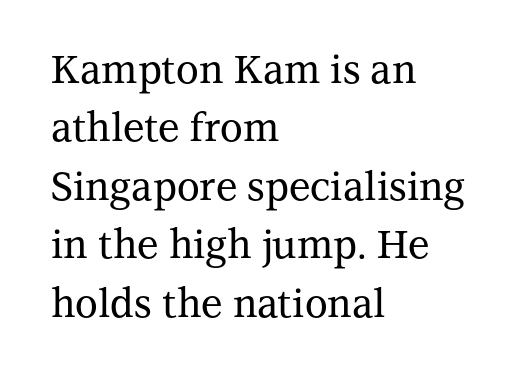
{"serif": "yes", "italic": "no", "width": "normal", "stroke_contrast": "medium", "x_height": "medium", "monospaced": "no", "underline": "no", "align": "left", "line_spacing": "normal", "line_spacing_ratio": 1.5, "letter_spacing": "normal", "letter_spacing_em": 0.0, "glyph_px": 39}
